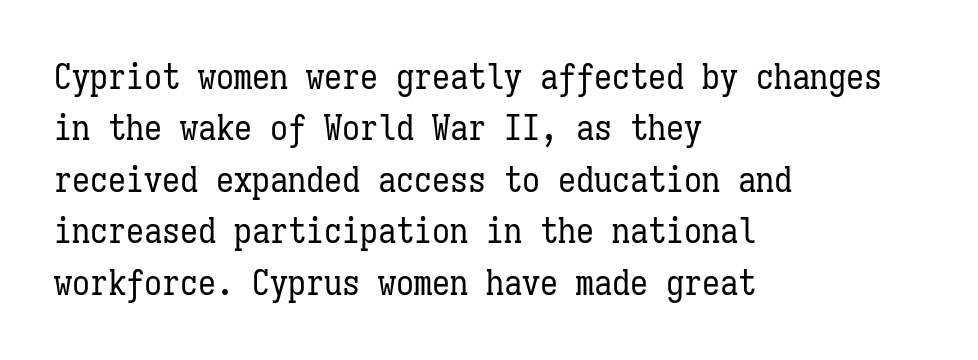
You could count columns in this text — the font is strictly monospaced. Each new line begins a customary step beneath the previous one. This sample is left-justified, so line endings fall wherever the words run out. How are the letters spaced? Ordinarily, with no added tracking.
